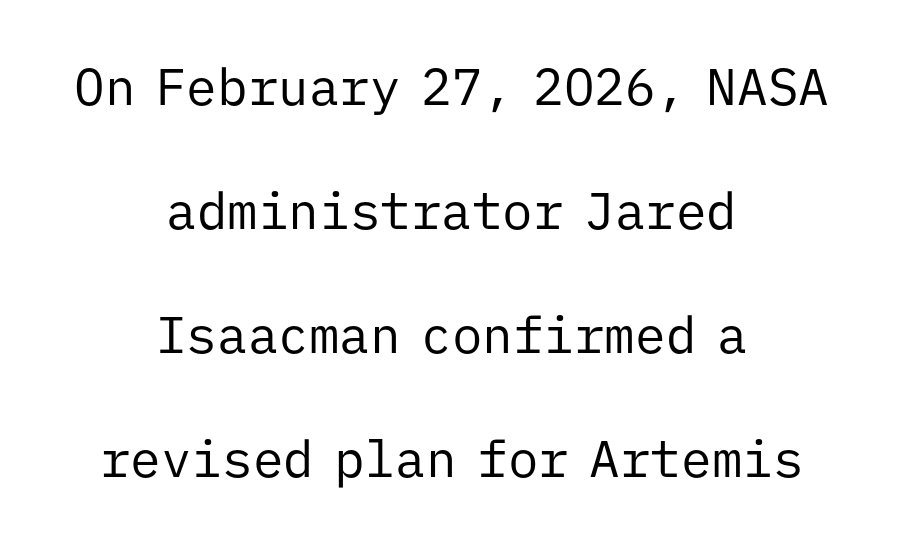
The image shows 51 px regular-weight sans-serif type, upright, monospaced; set centered, loose line spacing (2.43x), normal letter spacing, not underlined; low stroke contrast and a medium x-height.
